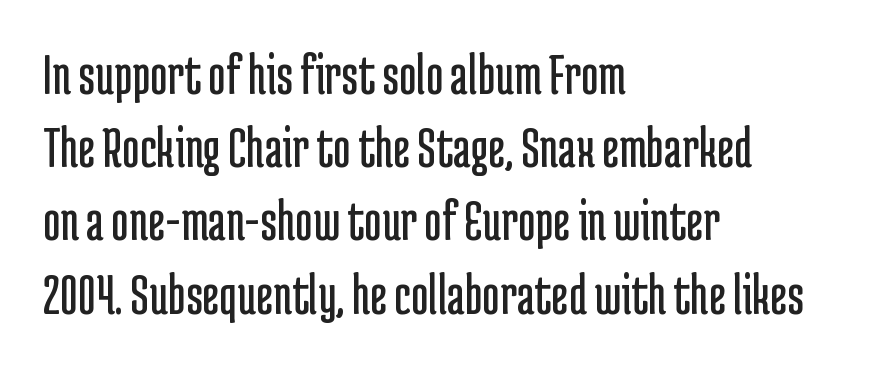
The image shows 60 px regular-weight, condensed sans-serif type, upright; set left-aligned, line spacing 1.22x, normal letter spacing, not underlined; low stroke contrast and a medium x-height.
